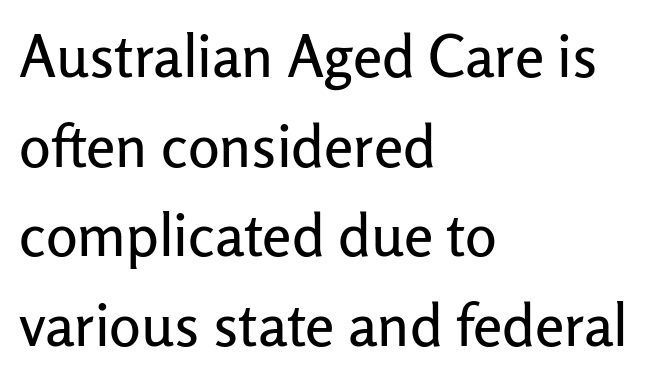
The image shows 59 px sans-serif type, upright; set left-aligned, normal line spacing (1.52x), normal letter spacing, not underlined; low stroke contrast and a medium x-height.
